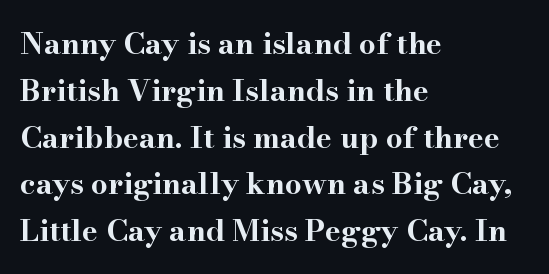
Standard letterfit; no display-style spreading of the glyphs. Short and long lines alike share a common starting point at left. Is there any slant? The stems are plumb. Rows of type keep a routine distance in the vertical direction. Anything drawn beneath the words? Only blank space.
